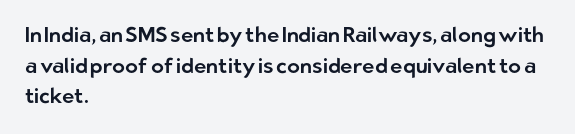
Q: Is the text italic (slanted)? A: No, it is upright.
Q: Is the text underlined? A: No.
Q: How is the paragraph aligned? A: Left-aligned.
Q: Is the spacing between letters normal or unusually wide? A: Normal.
Q: Is the spacing between lines tight, normal or loose? A: Normal.
